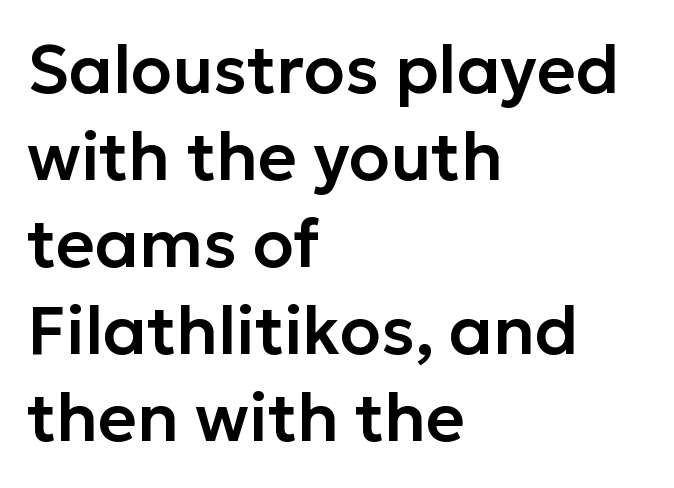
Look at the tracking — it's just the regular setting, nothing added. The space beneath each line is pristine and unruled. Notice how the passage keeps a crisp vertical edge on the left only. This block has exactly the height ordinary leading produces. The passage shown is typeset with a sans-serif family. This is roman type, the default non-slanted kind.
